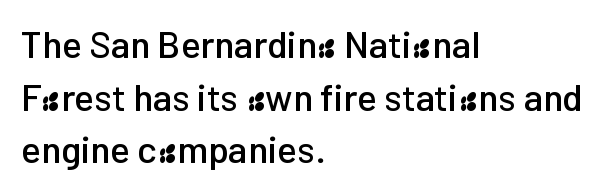
{"serif": "no", "italic": "no", "width": "normal", "stroke_contrast": "low", "x_height": "medium", "monospaced": "no", "underline": "no", "align": "left", "line_spacing": "normal", "line_spacing_ratio": 1.42, "letter_spacing": "normal", "letter_spacing_em": 0.0, "glyph_px": 37}
